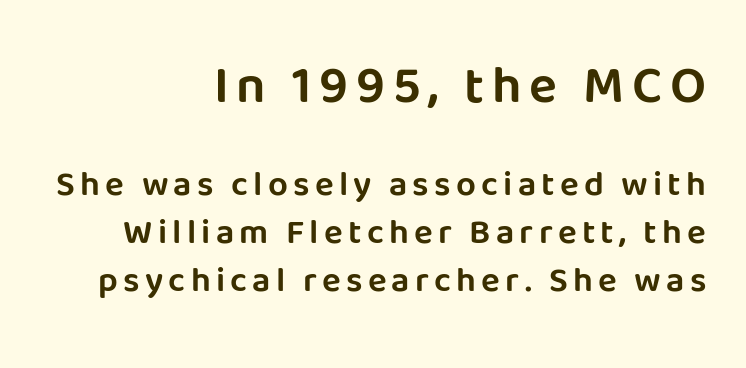
The image shows 52 px sans-serif type, upright; set right-aligned, normal line spacing (1.37x), not underlined; the first (top) block is 1.49x larger; low stroke contrast and a large x-height.
